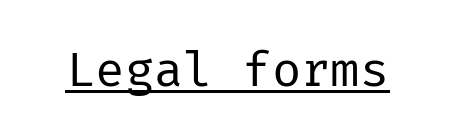
Descenders here cross a horizontal rule under the line. A typesetter would label this face a sans. No extra ink here — the face is not bold. When letters stand straight like this, we call the style roman or upright. Nobody touched the tracking dial on this one.
